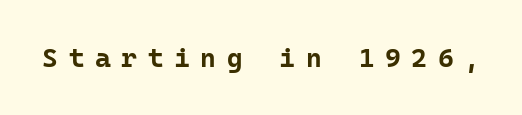
{"italic": "no", "bold": "yes", "underline": "no", "letter_spacing": "wide", "letter_spacing_em": 0.39, "glyph_px": 27}
